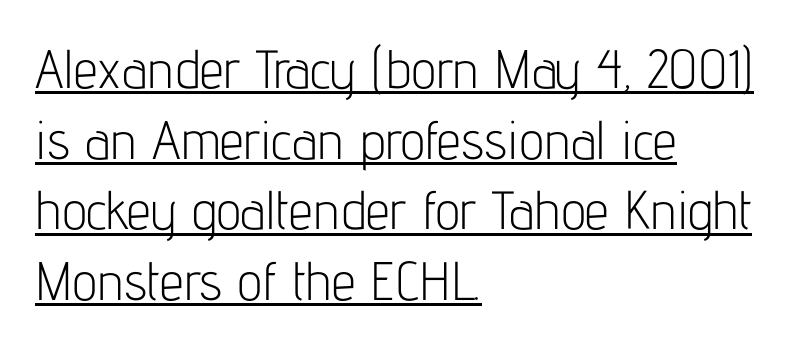
{"serif": "no", "italic": "no", "bold": "no", "weight": "light", "width": "condensed", "stroke_contrast": "low", "x_height": "medium", "monospaced": "no", "underline": "yes", "align": "left", "line_spacing": "normal", "line_spacing_ratio": 1.31, "letter_spacing": "normal", "letter_spacing_em": 0.0, "glyph_px": 54}
